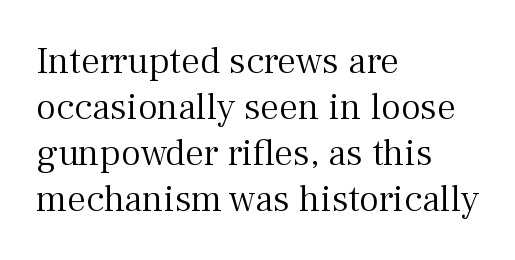
{"serif": "yes", "italic": "no", "bold": "no", "weight": "light", "width": "normal", "stroke_contrast": "medium", "x_height": "medium", "monospaced": "no", "underline": "no", "align": "left", "line_spacing_ratio": 1.21, "letter_spacing": "normal", "letter_spacing_em": 0.0, "glyph_px": 38}
